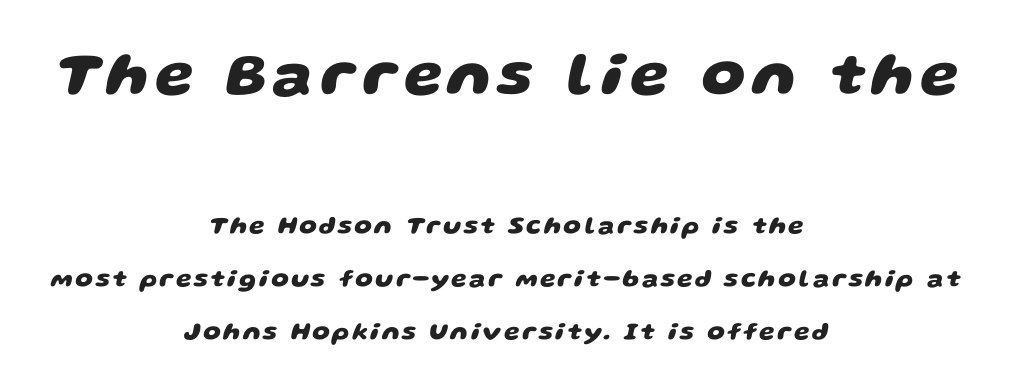
Q: Is the text bold? A: Yes.
Q: Is the typeface a serif or a sans-serif typeface? A: Sans-serif.
Q: Is the text underlined? A: No.
Q: How is the paragraph aligned? A: Centered.
Q: Is the spacing between lines tight, normal or loose? A: Loose.
Q: Which block of text is set in a larger size, the first (top) or the second (bottom)? A: The first (top) one.
Q: Width (condensed, normal, or wide)? A: Wide.
Q: Stroke contrast? A: Low.
Q: x-height? A: Large.
Q: Monospaced? A: No.
